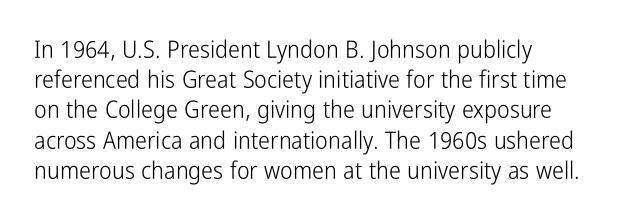
Q: Is the text bold? A: No.
Q: Is the text italic (slanted)? A: No, it is upright.
Q: Is the text underlined? A: No.
Q: How is the paragraph aligned? A: Left-aligned.
Q: Is the spacing between letters normal or unusually wide? A: Normal.
Q: Is the spacing between lines tight, normal or loose? A: Normal.
